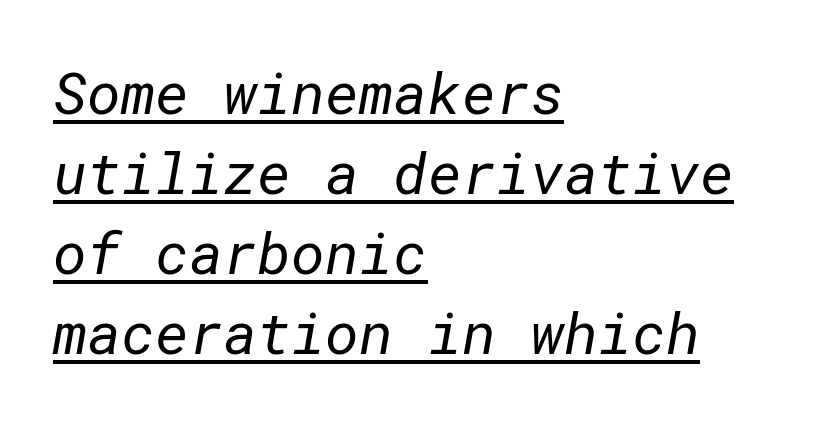
The image shows 58 px regular-weight sans-serif type; set left-aligned, normal line spacing (1.38x), normal letter spacing, underlined; low stroke contrast and a medium x-height.
